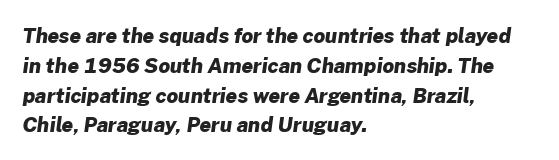
The image shows 20 px bold type; set left-aligned, normal line spacing (1.49x), normal letter spacing, not underlined.
